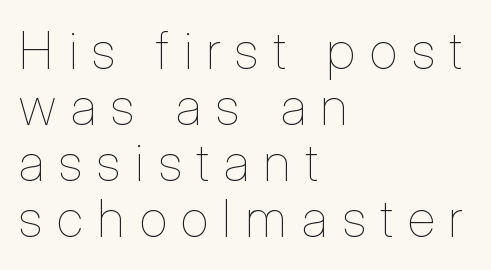
Q: Is the text bold? A: No.
Q: Is the text italic (slanted)? A: No, it is upright.
Q: Is the text underlined? A: No.
Q: How is the paragraph aligned? A: Left-aligned.
Q: Is the spacing between letters normal or unusually wide? A: Unusually wide.
Q: Is the spacing between lines tight, normal or loose? A: Tight.
Q: Width (condensed, normal, or wide)? A: Condensed.
Q: Stroke contrast? A: Low.
Q: x-height? A: Medium.
Q: Monospaced? A: No.
